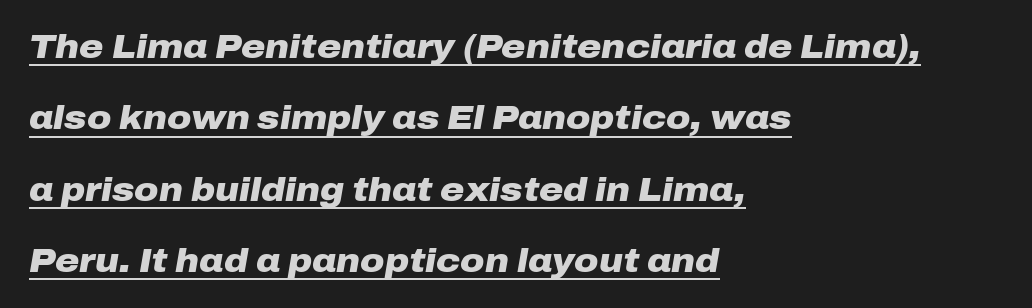
The image shows 33 px heavy, wide type, italic (leaning right); set left-aligned, loose line spacing (2.16x), normal letter spacing, underlined; low stroke contrast and a medium x-height.
